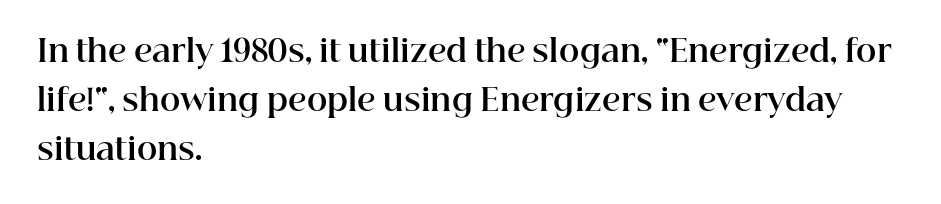
Plain, unruled lines of type. The typography opts for an upright posture over an oblique one. A typesetter would call this proportional, since set widths differ per character. Alignment: flush left. These lines keep a tight, regular rhythm from letter to letter. Little horizontal feet cap the strokes, marking this as serif type.
